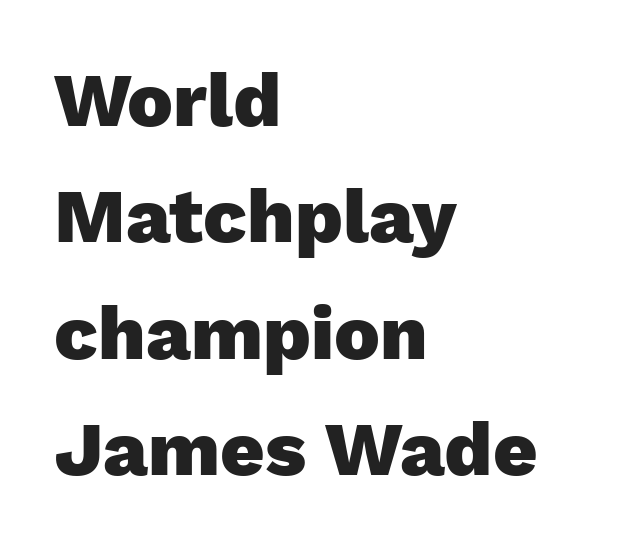
Q: Is the text bold? A: Yes.
Q: Is the text italic (slanted)? A: No, it is upright.
Q: Is the typeface a serif or a sans-serif typeface? A: Sans-serif.
Q: Is the text underlined? A: No.
Q: How is the paragraph aligned? A: Left-aligned.
Q: Is the spacing between letters normal or unusually wide? A: Normal.
Q: Is the spacing between lines tight, normal or loose? A: Normal.
Q: Width (condensed, normal, or wide)? A: Normal.
Q: Stroke contrast? A: Low.
Q: x-height? A: Medium.
Q: Monospaced? A: No.
